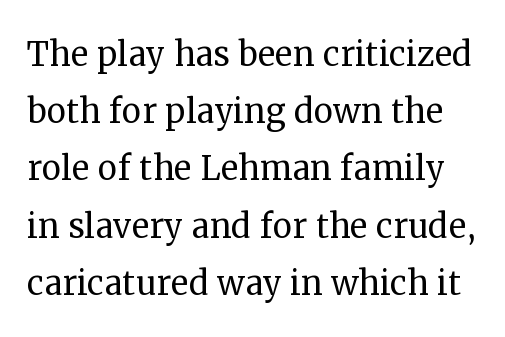
Baseline-to-baseline distance is the conventional proportion of letter height. The type is set solid horizontally, with unmodified tracking. Proportional: the letters do not fall into vertical columns. Stems and bowls with no extra thickness — not bold.
